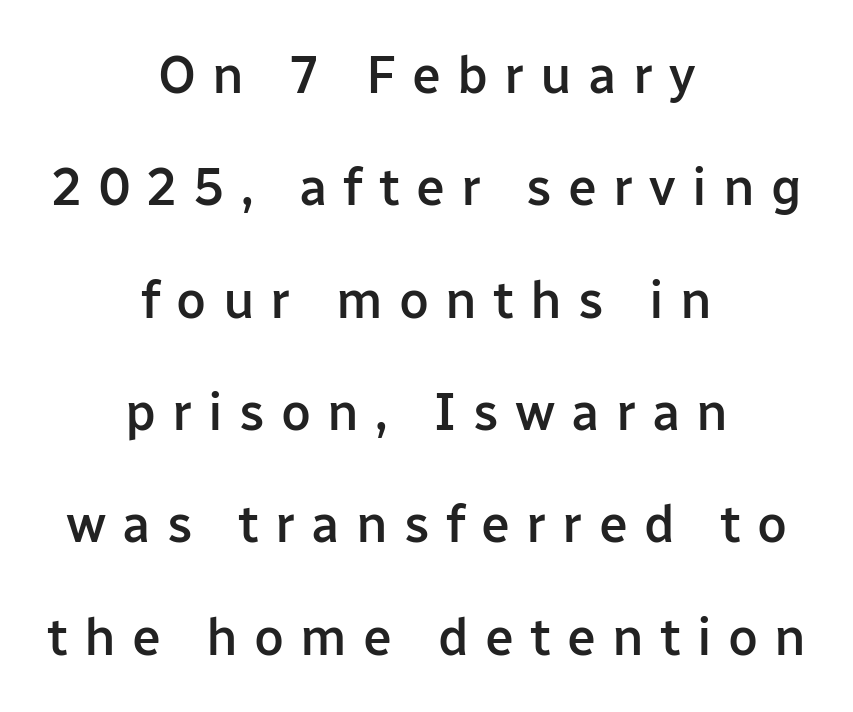
The image shows 52 px semibold sans-serif type, upright; set centered, loose line spacing (2.16x), unusually wide letter spacing (+0.31 em), not underlined; low stroke contrast and a medium x-height.
